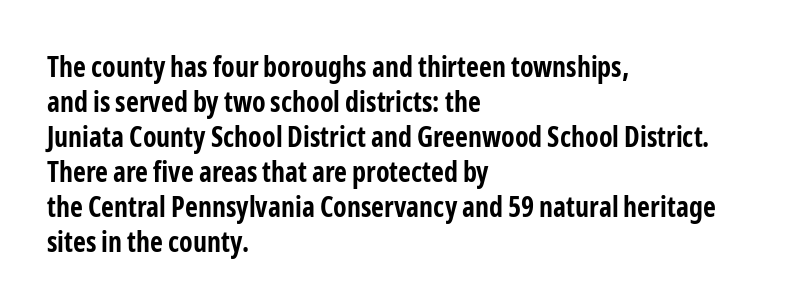
{"serif": "no", "italic": "no", "bold": "yes", "weight": "bold", "width": "condensed", "stroke_contrast": "low", "x_height": "medium", "monospaced": "no", "underline": "no", "align": "left", "line_spacing": "normal", "line_spacing_ratio": 1.25, "letter_spacing": "normal", "letter_spacing_em": 0.0, "glyph_px": 28}
